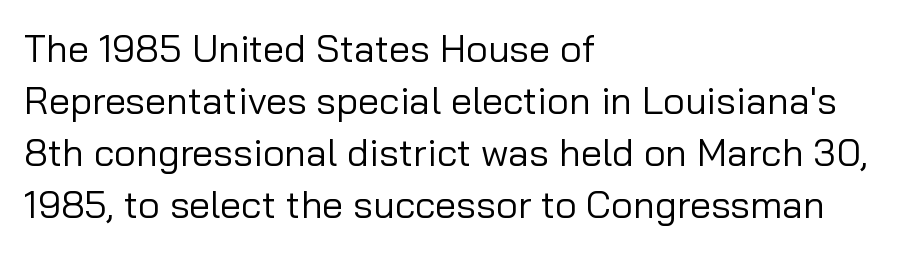
These lines are rendered in a variable-pitch font. This rendering uses left alignment, leaving the right contour irregular. Weight class: somewhere from thin through regular. The rendering keeps characters at their native spacing.
